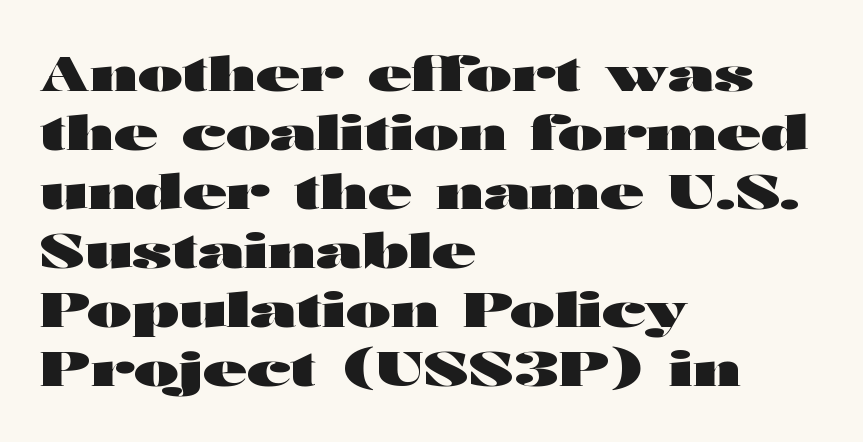
{"italic": "no", "bold": "yes", "weight": "heavy", "width": "wide", "stroke_contrast": "high", "x_height": "medium", "monospaced": "no", "underline": "no", "align": "left", "line_spacing_ratio": 1.23, "letter_spacing": "normal", "letter_spacing_em": 0.0, "glyph_px": 48}
